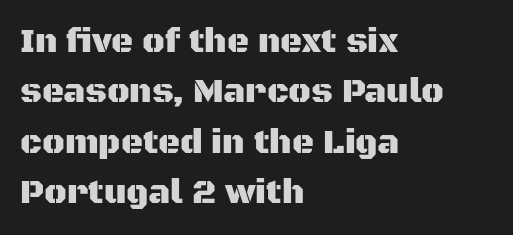
The image shows 34 px sans-serif type, upright; set left-aligned, normal line spacing (1.48x), normal letter spacing, not underlined; medium stroke contrast and a large x-height.
